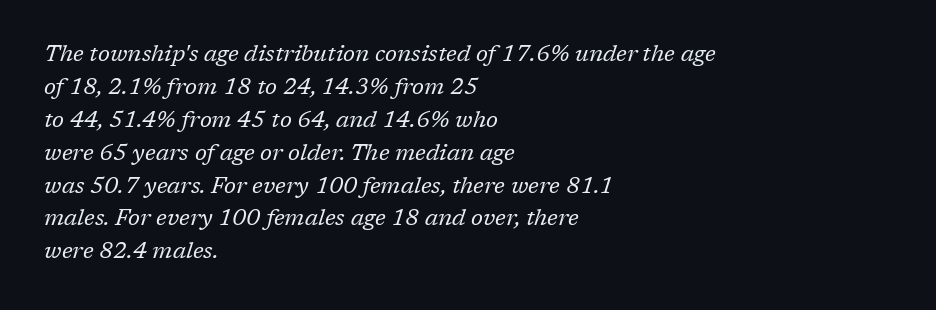
Q: Is the text bold? A: No.
Q: Is the text italic (slanted)? A: Yes, it leans right by about 17 degrees.
Q: Is the text underlined? A: No.
Q: How is the paragraph aligned? A: Left-aligned.
Q: Is the spacing between letters normal or unusually wide? A: Normal.
Q: Is the spacing between lines tight, normal or loose? A: Normal.
